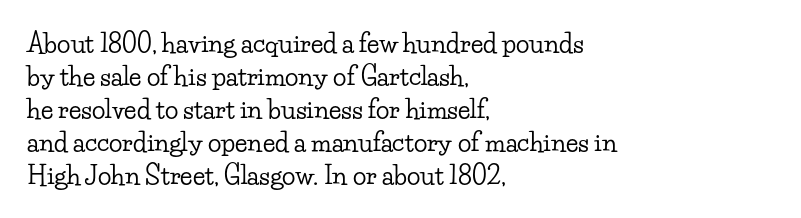
{"italic": "no", "underline": "no", "align": "left", "line_spacing": "normal", "line_spacing_ratio": 1.32, "letter_spacing": "normal", "letter_spacing_em": 0.0, "glyph_px": 25}
